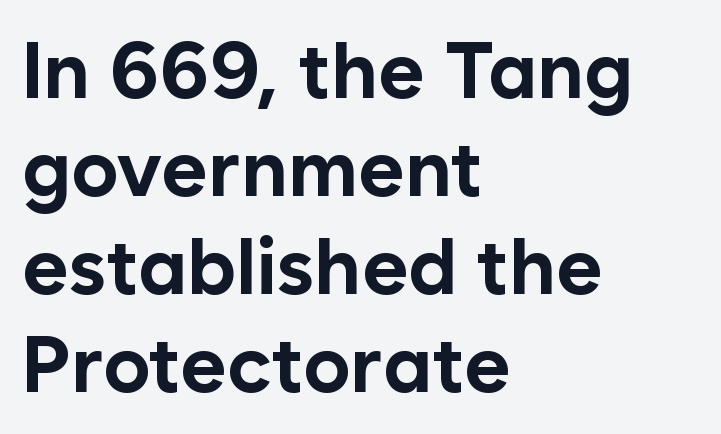
Q: Is the text bold? A: Yes.
Q: Is the text italic (slanted)? A: No, it is upright.
Q: Is the typeface a serif or a sans-serif typeface? A: Sans-serif.
Q: Is the text underlined? A: No.
Q: How is the paragraph aligned? A: Left-aligned.
Q: Is the spacing between letters normal or unusually wide? A: Normal.
Q: Width (condensed, normal, or wide)? A: Normal.
Q: Stroke contrast? A: Low.
Q: x-height? A: Medium.
Q: Monospaced? A: No.
